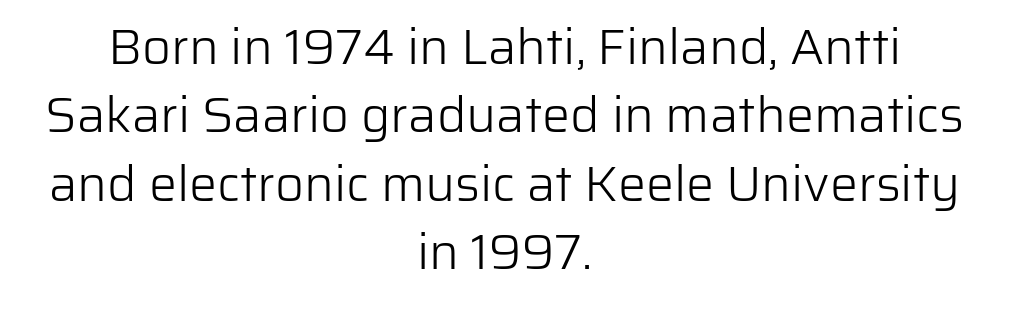
Notice how descenders clear the ascenders below comfortably — that's standard leading. Reading down the block, each line starts at a different indent, mirrored at its end. No extra tracking has been applied to these lines. Stem width sits at or under what a default text font uses. The passage shown is typeset with a sans-serif family. A typesetter would call this proportional, since set widths differ per character.
